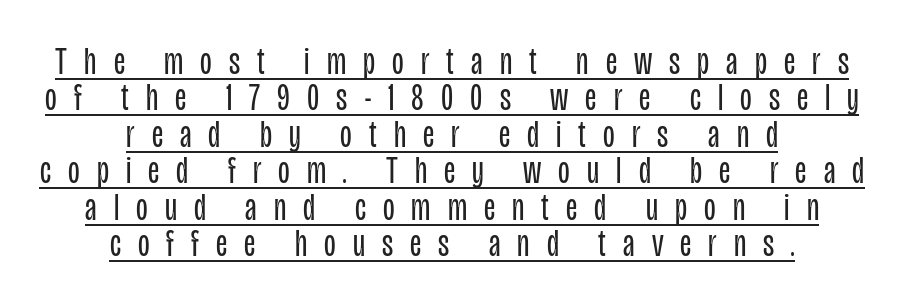
{"serif": "no", "italic": "no", "bold": "no", "weight": "regular", "width": "condensed", "stroke_contrast": "low", "x_height": "large", "monospaced": "no", "underline": "yes", "align": "center", "line_spacing": "tight", "line_spacing_ratio": 0.96, "letter_spacing": "wide", "letter_spacing_em": 0.45, "glyph_px": 38}
